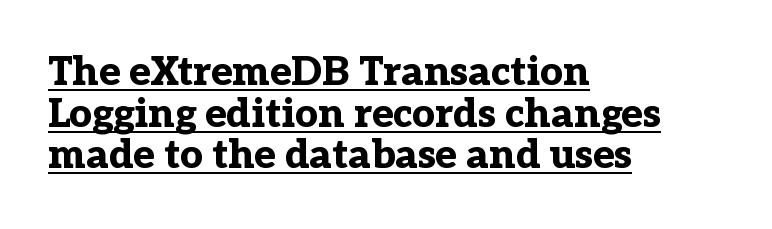
Q: Is the text bold? A: Yes.
Q: Is the text italic (slanted)? A: No, it is upright.
Q: Is the typeface a serif or a sans-serif typeface? A: Serif.
Q: Is the text underlined? A: Yes.
Q: How is the paragraph aligned? A: Left-aligned.
Q: Is the spacing between letters normal or unusually wide? A: Normal.
Q: Is the spacing between lines tight, normal or loose? A: Tight.
Q: Width (condensed, normal, or wide)? A: Normal.
Q: Stroke contrast? A: Low.
Q: x-height? A: Medium.
Q: Monospaced? A: No.
